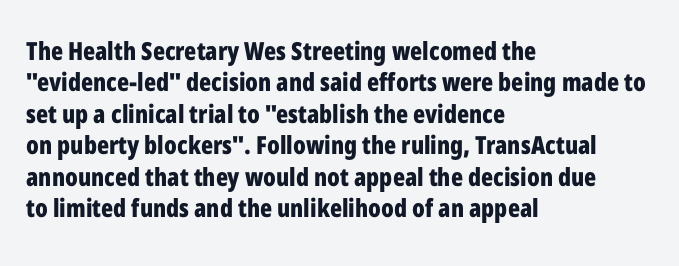
Q: Is the text bold? A: Yes.
Q: Is the text italic (slanted)? A: No, it is upright.
Q: Is the text underlined? A: No.
Q: How is the paragraph aligned? A: Left-aligned.
Q: Is the spacing between letters normal or unusually wide? A: Normal.
Q: Is the spacing between lines tight, normal or loose? A: Normal.
